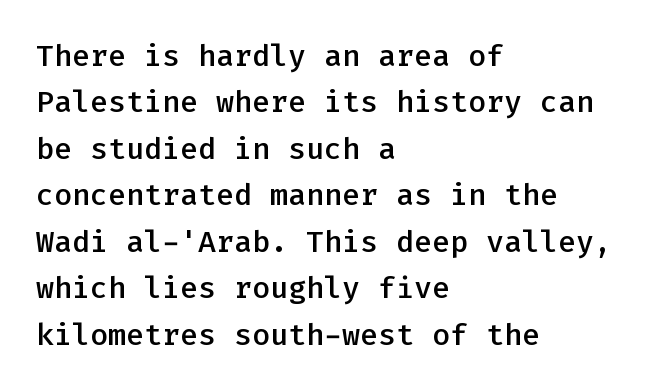
Layout note: lines flush left. Has an underline been added? It has not. Typesetter's note: demi weight, one step under bold. Notice how descenders clear the ascenders below comfortably — that's standard leading.
